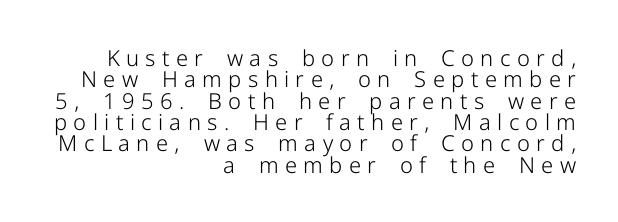
It's the straight-up-and-down kind of type. Caption: multi-line text, flush right, ragged left. Unbolded letterforms with no extra heft. Descender tails drop into unmarked territory. The letters are spread apart with noticeably loose tracking. Cramped leading.
